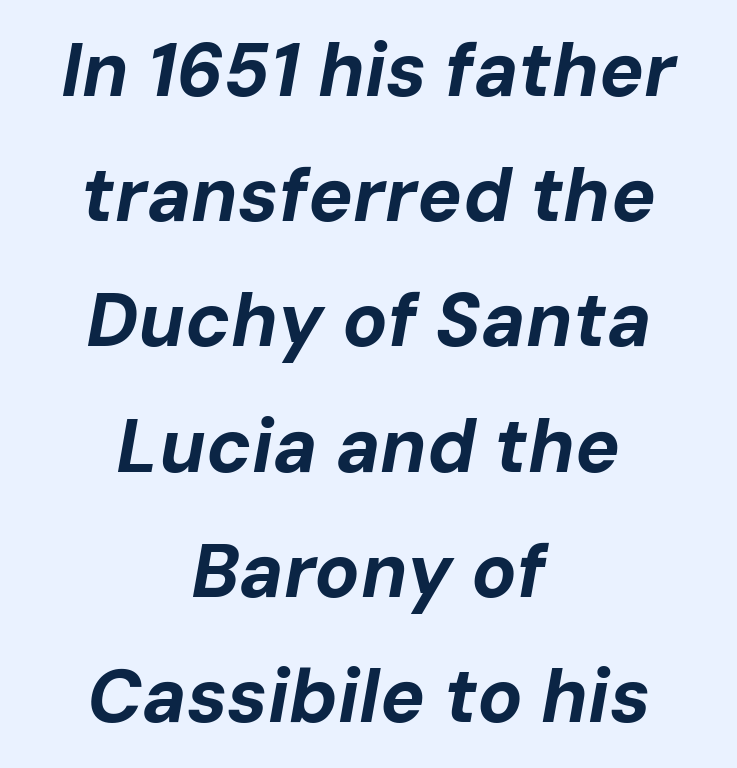
Q: Is the text bold? A: Yes.
Q: Is the text italic (slanted)? A: Yes, it leans right by about 10 degrees.
Q: Is the text underlined? A: No.
Q: How is the paragraph aligned? A: Centered.
Q: Is the spacing between letters normal or unusually wide? A: Normal.
Q: Is the spacing between lines tight, normal or loose? A: Normal.
Q: Width (condensed, normal, or wide)? A: Normal.
Q: Stroke contrast? A: Low.
Q: x-height? A: Medium.
Q: Monospaced? A: No.
